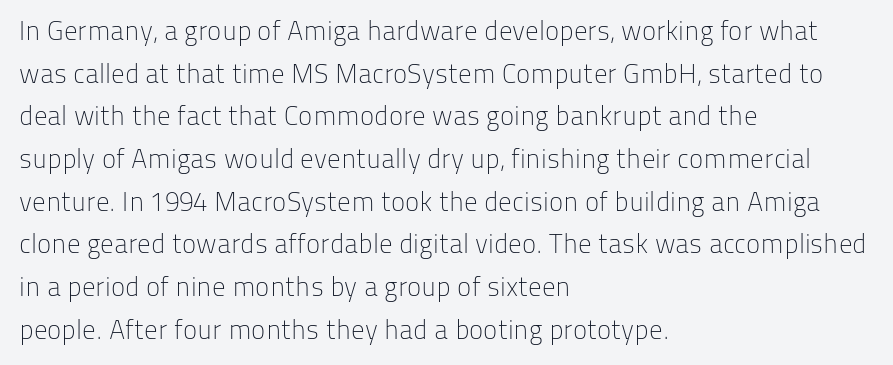
The ragged edge is on the right, which tells us the setting is flush left. Vertical strokes here are truly vertical. Heaviness? Minimal to ordinary, like unemphasized prose. Lines of text with bare space underneath.
